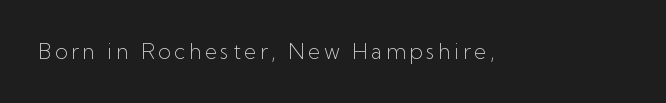
The image shows 21 px text type, upright; set not underlined.
